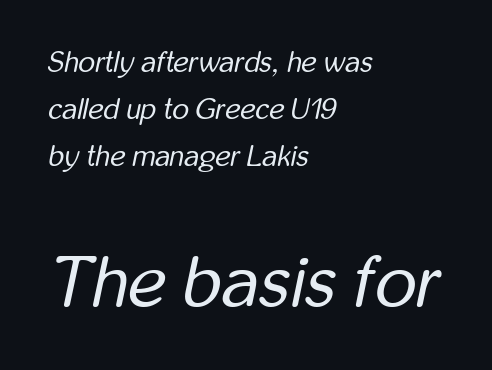
Q: Is the text bold? A: No.
Q: Is the text italic (slanted)? A: Yes, it leans right by about 12 degrees.
Q: Is the text underlined? A: No.
Q: How is the paragraph aligned? A: Left-aligned.
Q: Is the spacing between letters normal or unusually wide? A: Normal.
Q: Is the spacing between lines tight, normal or loose? A: Normal.
Q: Which block of text is set in a larger size, the first (top) or the second (bottom)? A: The second (bottom) one.
Q: Width (condensed, normal, or wide)? A: Condensed.
Q: Stroke contrast? A: Low.
Q: x-height? A: Medium.
Q: Monospaced? A: No.
